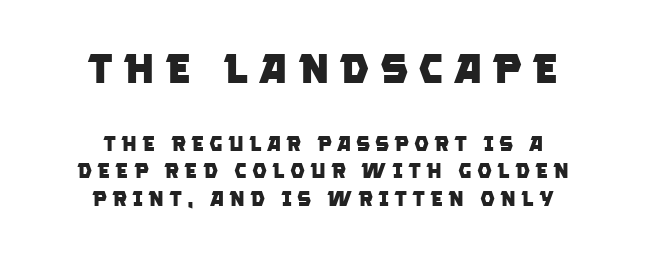
Q: Is the text bold? A: Yes.
Q: Is the typeface a serif or a sans-serif typeface? A: Sans-serif.
Q: Is the text underlined? A: No.
Q: How is the paragraph aligned? A: Centered.
Q: Is the spacing between letters normal or unusually wide? A: Unusually wide.
Q: Is the spacing between lines tight, normal or loose? A: Normal.
Q: Which block of text is set in a larger size, the first (top) or the second (bottom)? A: The first (top) one.
Q: Width (condensed, normal, or wide)? A: Normal.
Q: Stroke contrast? A: Low.
Q: x-height? A: Large.
Q: Monospaced? A: No.
